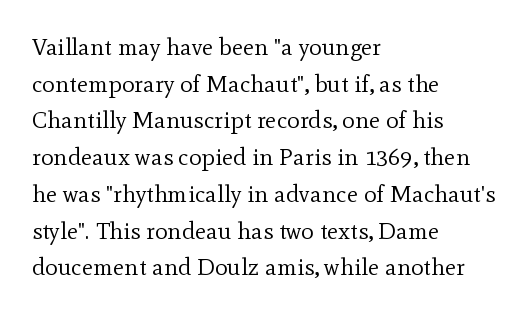
Q: Is the text bold? A: No.
Q: Is the text italic (slanted)? A: No, it is upright.
Q: Is the text underlined? A: No.
Q: How is the paragraph aligned? A: Left-aligned.
Q: Is the spacing between letters normal or unusually wide? A: Normal.
Q: Is the spacing between lines tight, normal or loose? A: Normal.
